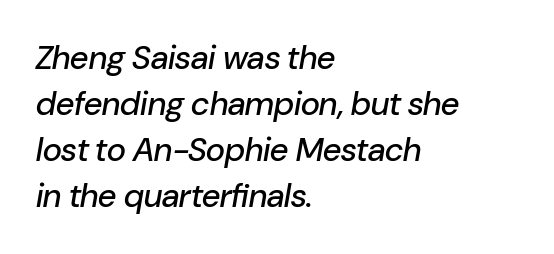
{"italic": "yes", "lean": "right", "slant_degrees": 10, "width": "normal", "stroke_contrast": "low", "x_height": "medium", "monospaced": "no", "underline": "no", "align": "left", "line_spacing": "normal", "line_spacing_ratio": 1.39, "letter_spacing": "normal", "letter_spacing_em": 0.0, "glyph_px": 33}
